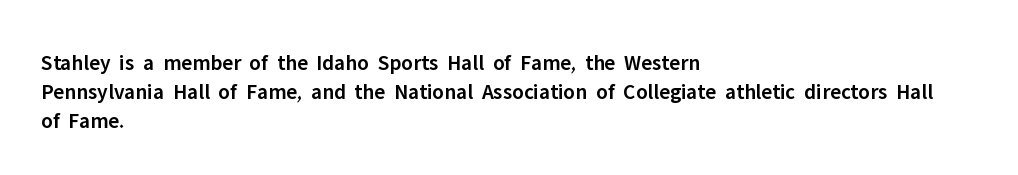
The image shows 22 px text type, upright; set left-aligned, normal line spacing (1.31x), normal letter spacing, not underlined.
